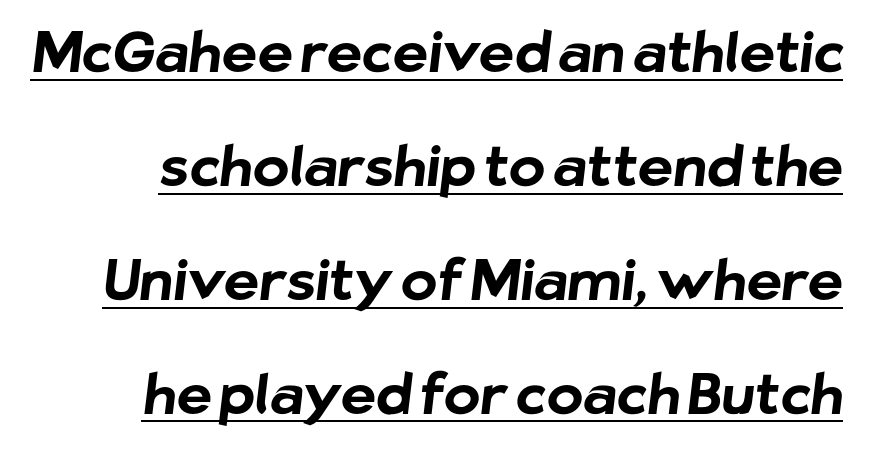
What decoration does the sample have? An underline. The line-height multiplier appears high, well above default. You could not count columns in this text — the font is proportionally spaced. A full-strength bold gives these letters their thick strokes.
